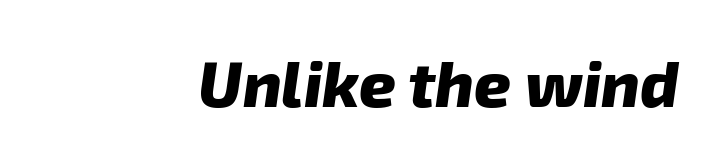
Heavy-handed strokes throughout: this text is bold. Do the characters align in a grid? No, the font is proportional. A typesetter would call this zero additional tracking. The specimen omits any rule beneath the text block's lines.
